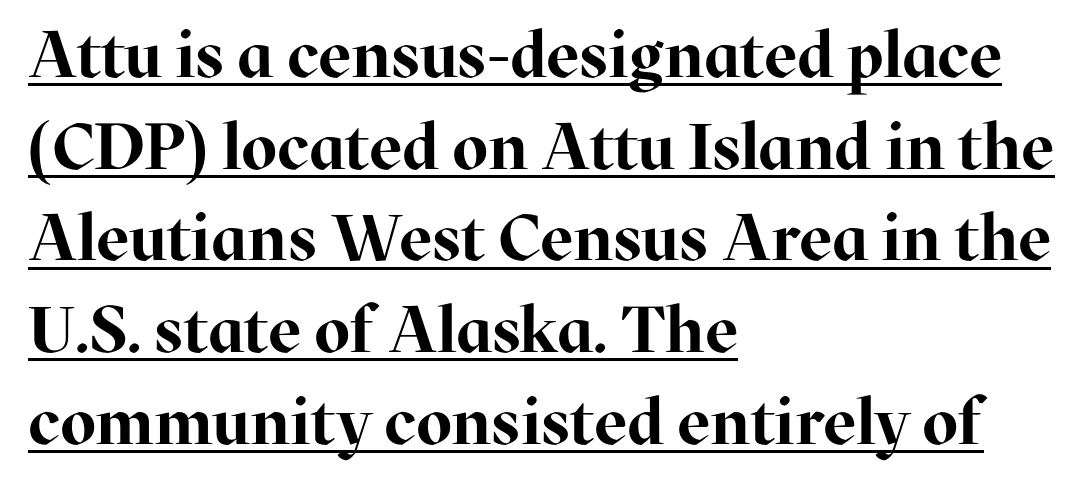
Q: Is the text bold? A: Yes.
Q: Is the text italic (slanted)? A: No, it is upright.
Q: Is the typeface a serif or a sans-serif typeface? A: Serif.
Q: Is the text underlined? A: Yes.
Q: How is the paragraph aligned? A: Left-aligned.
Q: Is the spacing between letters normal or unusually wide? A: Normal.
Q: Is the spacing between lines tight, normal or loose? A: Normal.
Q: Width (condensed, normal, or wide)? A: Normal.
Q: Stroke contrast? A: High.
Q: x-height? A: Medium.
Q: Monospaced? A: No.
